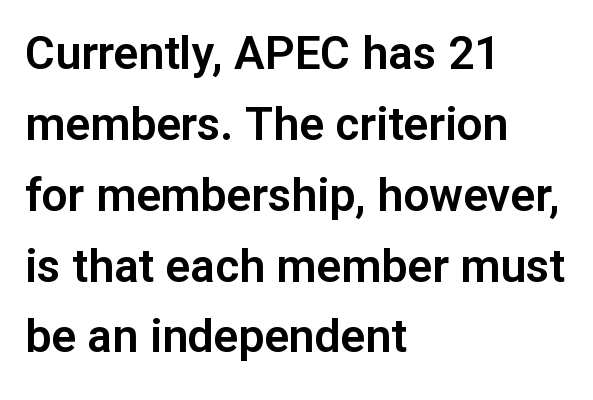
Does the lettering tilt? It doesn't — this is upright. Reading down the column, the eye jumps a familiar distance to each next line. Underlining? Definitely not there. This rendering leaves character spacing at its baseline value. Each letter keeps its own natural width here, so spacing adapts to shape. Visually the block forms a straight wall on the left and a jagged coastline on the right.
